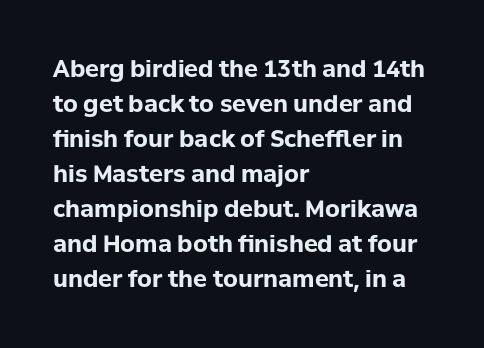
A normal amount of white space separates one row of letters from the next. The lines in this sample share a left origin and differ only in where they stop. Characters follow at the spacing the type designer built in. In terms of weight, the rendering is a true, heavy bold.
